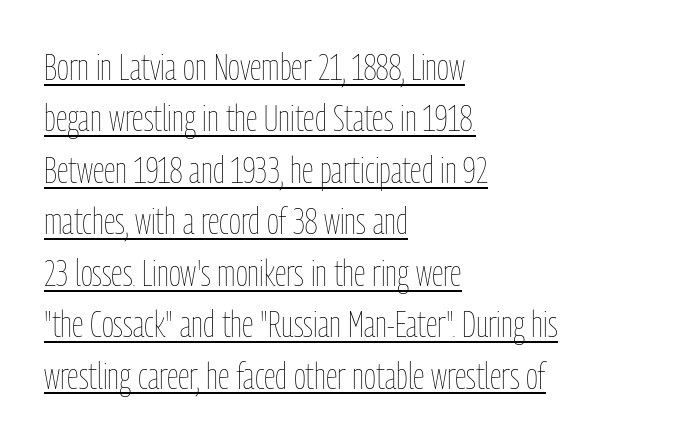
Q: Is the text bold? A: No.
Q: Is the text italic (slanted)? A: No, it is upright.
Q: Is the text underlined? A: Yes.
Q: How is the paragraph aligned? A: Left-aligned.
Q: Is the spacing between letters normal or unusually wide? A: Normal.
Q: Is the spacing between lines tight, normal or loose? A: Normal.
Q: Width (condensed, normal, or wide)? A: Condensed.
Q: Stroke contrast? A: Low.
Q: x-height? A: Medium.
Q: Monospaced? A: No.
